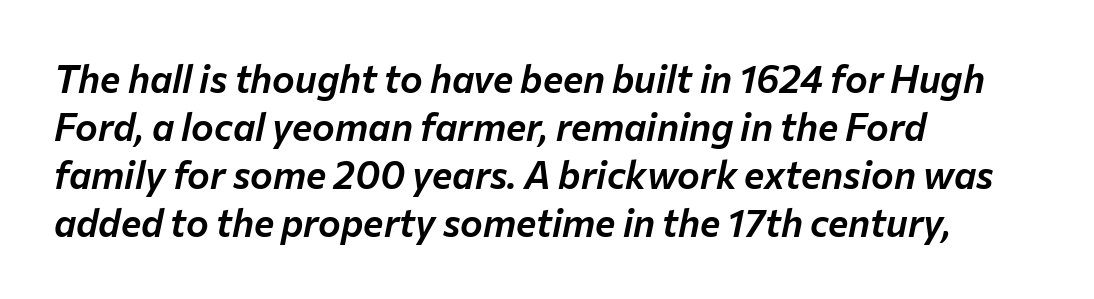
{"italic": "yes", "lean": "right", "slant_degrees": 12, "width": "normal", "stroke_contrast": "low", "x_height": "medium", "monospaced": "no", "underline": "no", "align": "left", "line_spacing": "normal", "line_spacing_ratio": 1.26, "letter_spacing": "normal", "letter_spacing_em": 0.0, "glyph_px": 38}
